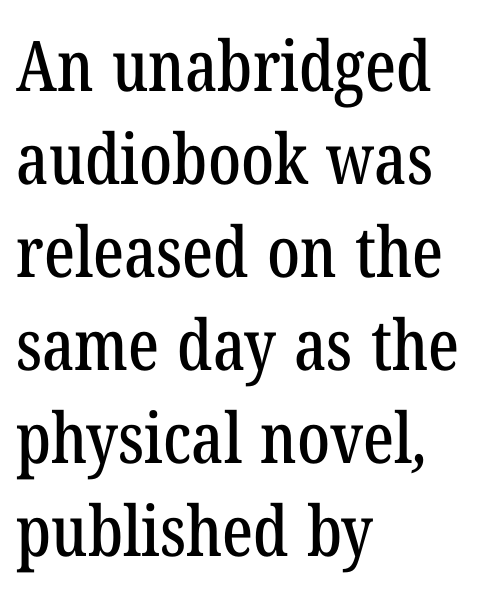
{"serif": "yes", "width": "condensed", "stroke_contrast": "low", "x_height": "medium", "monospaced": "no", "underline": "no", "align": "left", "line_spacing": "normal", "line_spacing_ratio": 1.33, "letter_spacing": "normal", "letter_spacing_em": 0.0, "glyph_px": 70}
